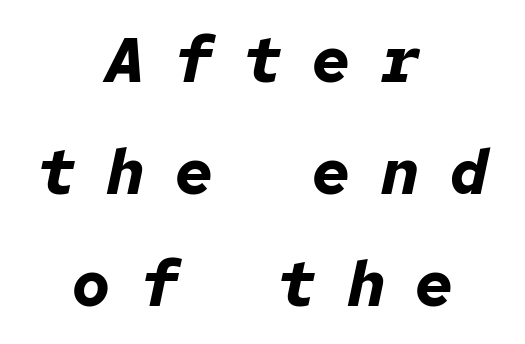
{"italic": "yes", "lean": "right", "slant_degrees": 12, "bold": "yes", "weight": "bold", "width": "normal", "stroke_contrast": "low", "x_height": "medium", "monospaced": "yes", "underline": "no", "align": "center", "line_spacing_ratio": 1.78, "letter_spacing": "wide", "letter_spacing_em": 0.49, "glyph_px": 63}
